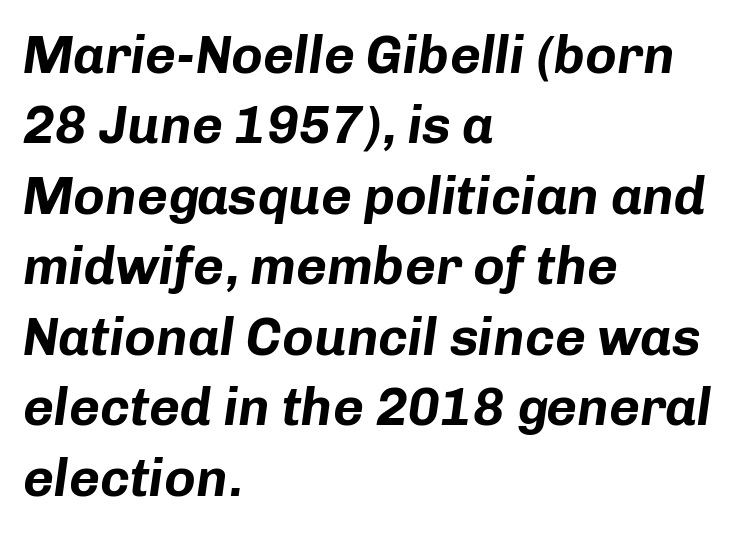
Inter-character spacing is left at the font's built-in metrics. Italic: yes, the glyphs are oblique. Varying glyph widths throughout — classic text-font behaviour. Each line starts at the same left margin while the right side varies. Leading: standard. Strong, thick strokes mark this as bold type.
